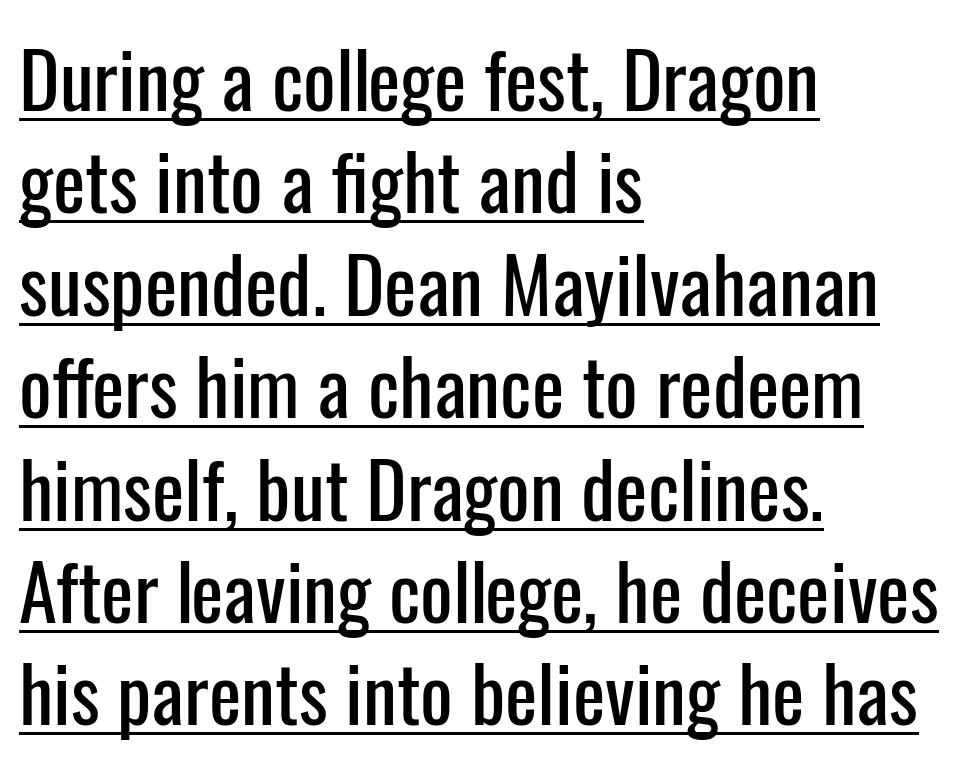
Q: Is the text italic (slanted)? A: No, it is upright.
Q: Is the typeface a serif or a sans-serif typeface? A: Sans-serif.
Q: Is the text underlined? A: Yes.
Q: How is the paragraph aligned? A: Left-aligned.
Q: Is the spacing between letters normal or unusually wide? A: Normal.
Q: Is the spacing between lines tight, normal or loose? A: Normal.
Q: Width (condensed, normal, or wide)? A: Condensed.
Q: Stroke contrast? A: Low.
Q: x-height? A: Medium.
Q: Monospaced? A: No.
